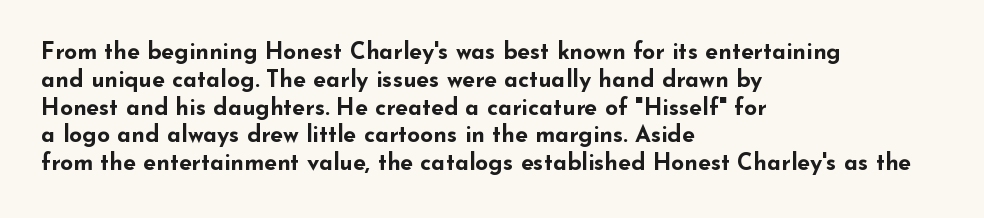
{"italic": "no", "bold": "yes", "underline": "no", "align": "left", "line_spacing_ratio": 1.21, "letter_spacing": "normal", "letter_spacing_em": 0.0, "glyph_px": 23}
